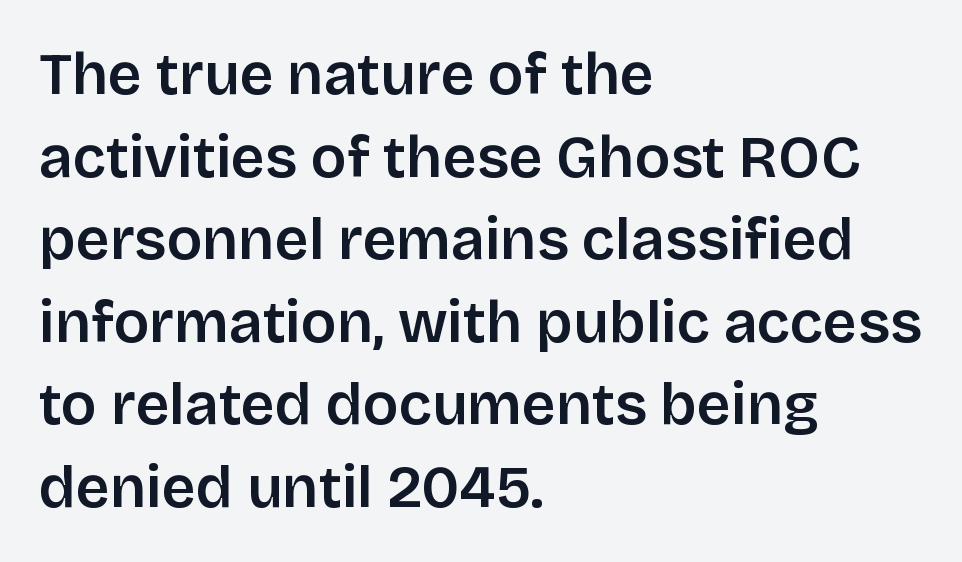
Look at the tracking — it's just the regular setting, nothing added. Nope, no serifs anywhere on these letters. A normal amount of white space separates one row of letters from the next. You could not count columns in this text — the font is proportionally spaced. Alignment: flush left. The specimen omits any rule beneath the text block's lines.
